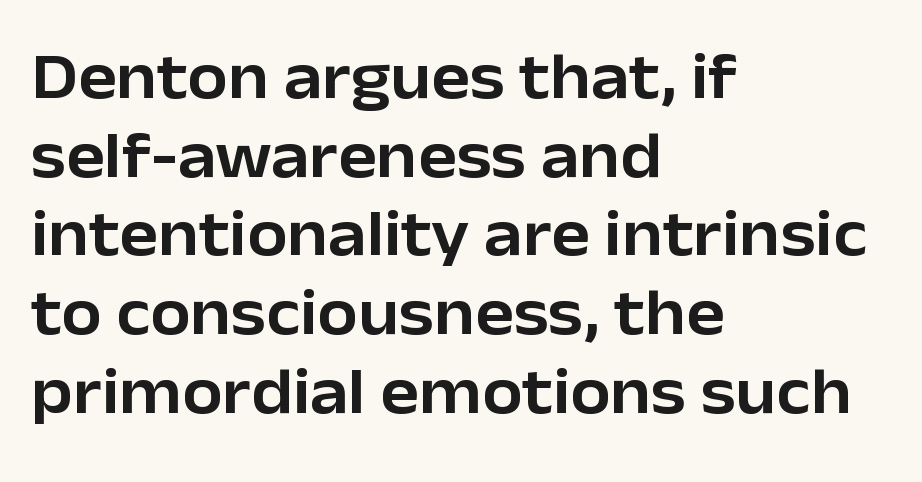
{"serif": "no", "italic": "no", "width": "normal", "stroke_contrast": "low", "x_height": "medium", "monospaced": "no", "underline": "no", "align": "left", "line_spacing_ratio": 1.21, "letter_spacing": "normal", "letter_spacing_em": 0.0, "glyph_px": 65}
